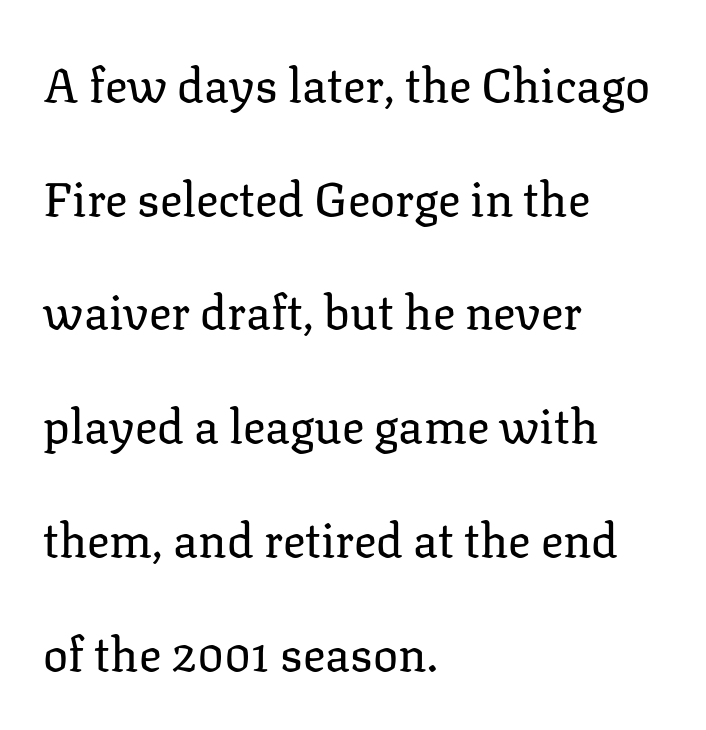
{"serif": "yes", "italic": "no", "bold": "no", "weight": "regular", "width": "normal", "stroke_contrast": "low", "x_height": "medium", "monospaced": "no", "underline": "no", "align": "left", "line_spacing": "loose", "line_spacing_ratio": 2.42, "letter_spacing": "normal", "letter_spacing_em": 0.0, "glyph_px": 47}
